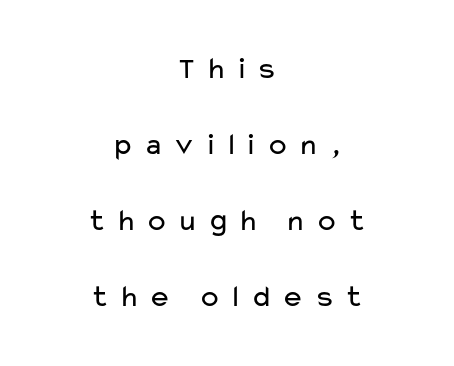
Look at the tracking — it's clearly loosened, letters drifting apart. Descender tails drop into unmarked territory. These lines are composed in type without serifs. The typography opts for an upright posture over an oblique one. The face used here is proportionally spaced, like ordinary book or web type. Honestly, the rows look like they've been pulled way apart.
